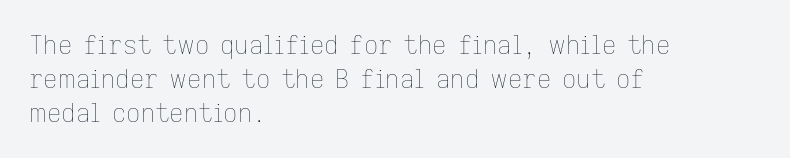
Q: Is the text bold? A: No.
Q: Is the text italic (slanted)? A: No, it is upright.
Q: Is the text underlined? A: No.
Q: How is the paragraph aligned? A: Left-aligned.
Q: Is the spacing between letters normal or unusually wide? A: Normal.
Q: Is the spacing between lines tight, normal or loose? A: Normal.
